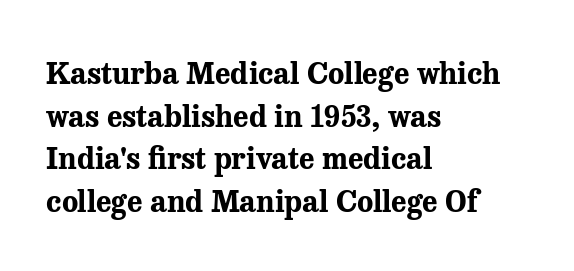
This rendering uses left alignment, leaving the right contour irregular. The type family on display is of the serif kind. Lines of text with bare space underneath. Does the leading feel generous? No, just average. Glyph-to-glyph distance matches everyday printed text.
